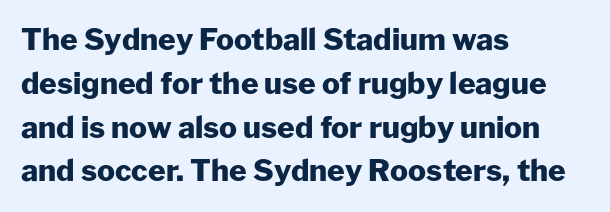
The image shows 30 px heavy sans-serif type, upright; set left-aligned, normal line spacing (1.46x), normal letter spacing, not underlined; low stroke contrast and a medium x-height.
